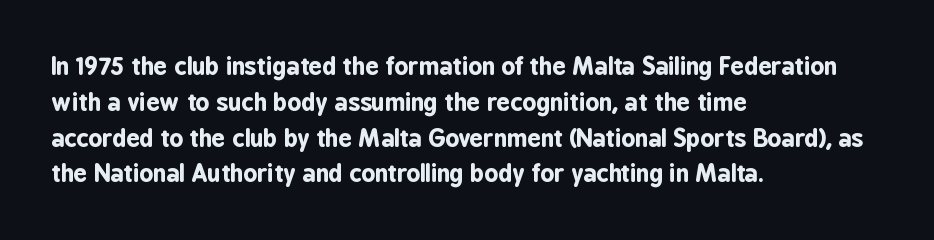
Q: Is the text bold? A: Yes.
Q: Is the text italic (slanted)? A: No, it is upright.
Q: Is the text underlined? A: No.
Q: How is the paragraph aligned? A: Left-aligned.
Q: Is the spacing between letters normal or unusually wide? A: Normal.
Q: Is the spacing between lines tight, normal or loose? A: Normal.
